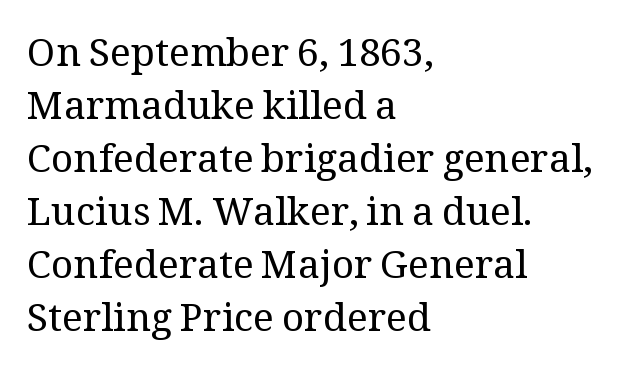
{"serif": "yes", "italic": "no", "bold": "no", "weight": "regular", "width": "normal", "stroke_contrast": "medium", "x_height": "medium", "monospaced": "no", "underline": "no", "align": "left", "line_spacing": "normal", "line_spacing_ratio": 1.36, "letter_spacing": "normal", "letter_spacing_em": 0.0, "glyph_px": 39}
